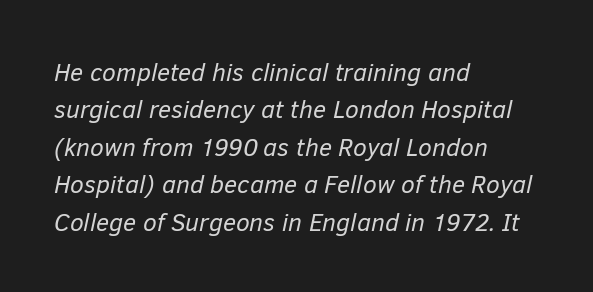
Posture: slanted. Underline: absent. This block has exactly the height ordinary leading produces. How are the letters spaced? Ordinarily, with no added tracking. The ragged edge is on the right, which tells us the setting is flush left. Counters stay open thanks to moderate or lighter strokes.
